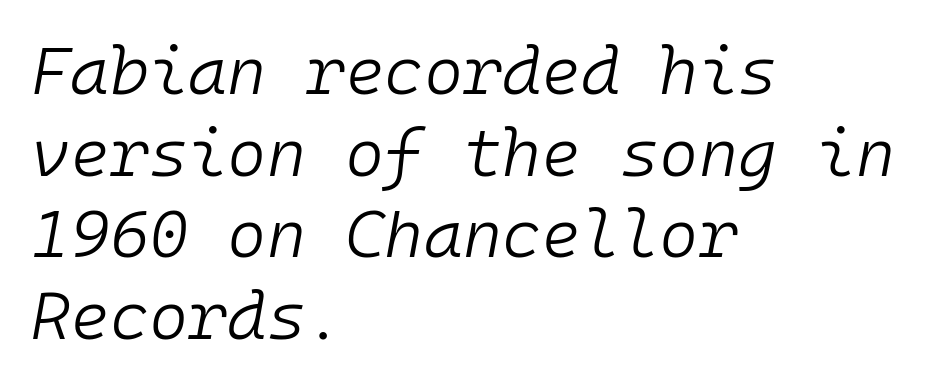
The image shows 67 px light type, italic (leaning right), monospaced; set left-aligned, line spacing 1.22x, normal letter spacing, not underlined; low stroke contrast and a medium x-height.
